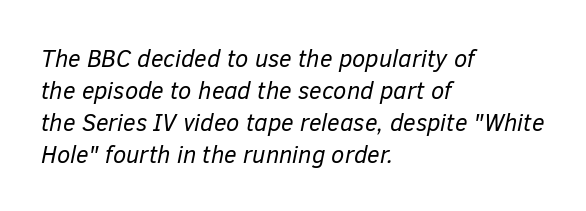
Q: Is the text bold? A: No.
Q: Is the text italic (slanted)? A: Yes, it leans right by about 12 degrees.
Q: Is the text underlined? A: No.
Q: How is the paragraph aligned? A: Left-aligned.
Q: Is the spacing between letters normal or unusually wide? A: Normal.
Q: Is the spacing between lines tight, normal or loose? A: Normal.
